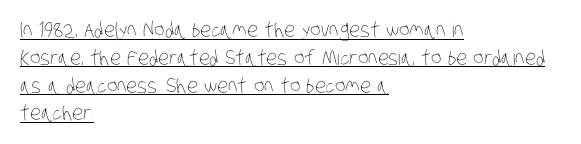
{"bold": "no", "underline": "yes", "align": "left", "line_spacing": "normal", "line_spacing_ratio": 1.39, "letter_spacing": "normal", "letter_spacing_em": 0.0, "glyph_px": 20}
